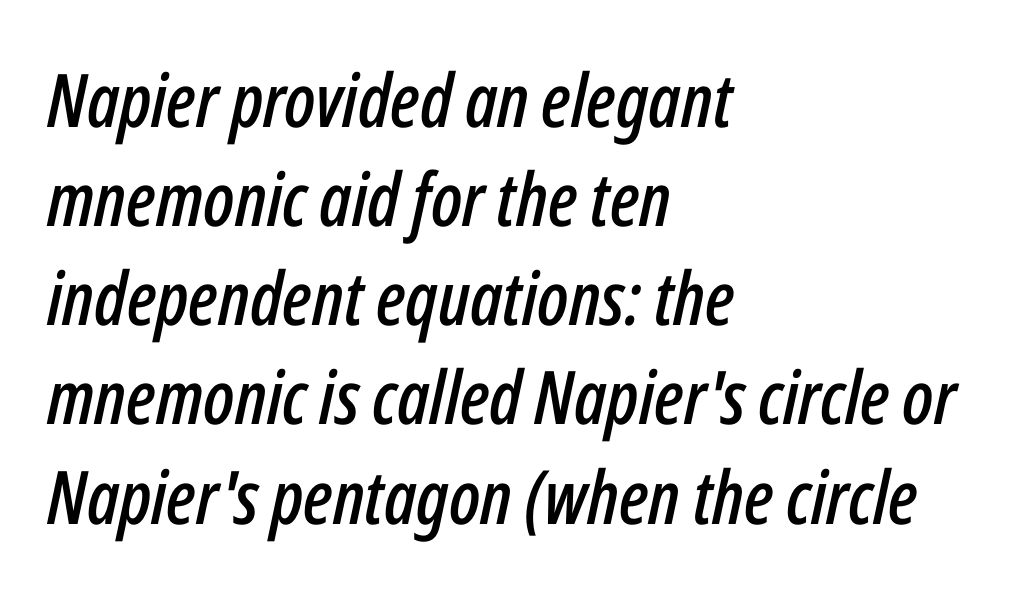
{"italic": "yes", "lean": "right", "slant_degrees": 12, "width": "condensed", "stroke_contrast": "low", "x_height": "medium", "monospaced": "no", "underline": "no", "align": "left", "line_spacing": "normal", "line_spacing_ratio": 1.34, "letter_spacing": "normal", "letter_spacing_em": 0.0, "glyph_px": 74}
